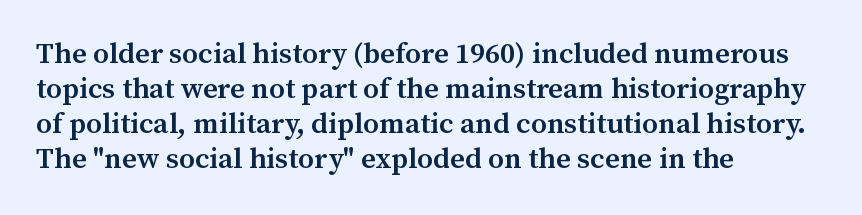
This rendering leaves character spacing at its baseline value. The face used here is proportionally spaced, like ordinary book or web type. Honestly, there is no underline to notice here at all. Stems and bowls a touch heavier than normal — semibold.
